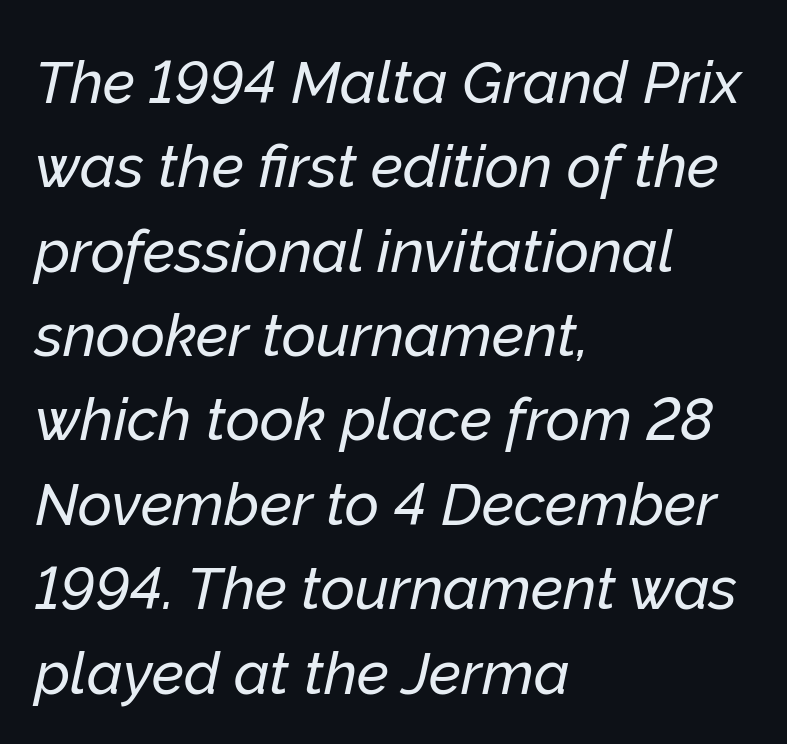
Compared with ordinary roman type, these characters are visibly tilted. If you drew a ruler down the left edge, every line would touch it. The letters advance in unequal steps, a hallmark of proportional type. A typesetter would call this zero additional tracking. Rule under the text: the space is simply empty. The rows are spaced the way most documents space them.
